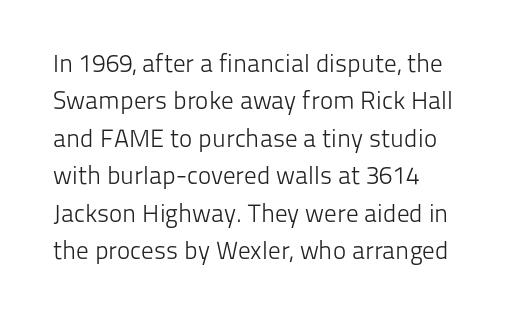
{"italic": "no", "bold": "no", "underline": "no", "line_spacing": "normal", "line_spacing_ratio": 1.5, "letter_spacing": "normal", "letter_spacing_em": 0.0, "glyph_px": 25}
